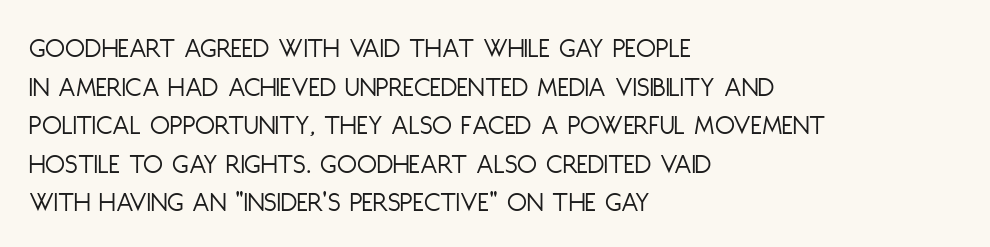
The image shows 29 px light, condensed sans-serif type, upright; set left-aligned, normal line spacing (1.33x), normal letter spacing, not underlined; low stroke contrast and a large x-height.
